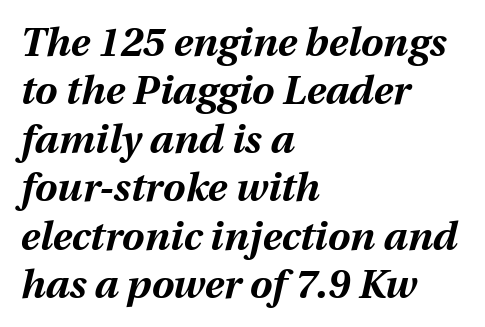
The image shows 40 px bold type, italic (leaning right); set left-aligned, line spacing 1.21x, normal letter spacing, not underlined; medium stroke contrast and a medium x-height.
